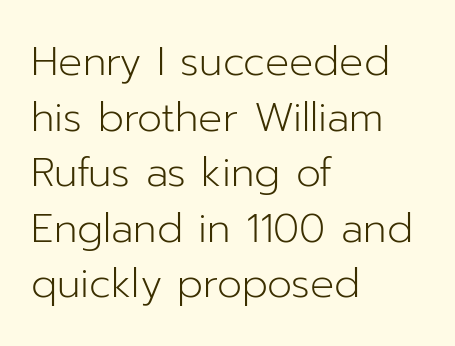
{"serif": "no", "italic": "no", "bold": "no", "weight": "light", "width": "normal", "stroke_contrast": "low", "x_height": "medium", "monospaced": "no", "underline": "no", "align": "left", "line_spacing": "normal", "line_spacing_ratio": 1.39, "letter_spacing": "normal", "letter_spacing_em": 0.0, "glyph_px": 40}
